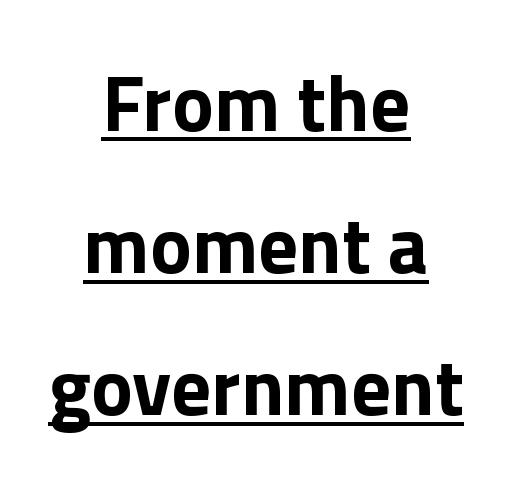
{"serif": "no", "italic": "no", "bold": "yes", "weight": "bold", "width": "normal", "x_height": "medium", "monospaced": "no", "underline": "yes", "align": "center", "line_spacing_ratio": 1.8, "letter_spacing": "normal", "letter_spacing_em": 0.0, "glyph_px": 79}
